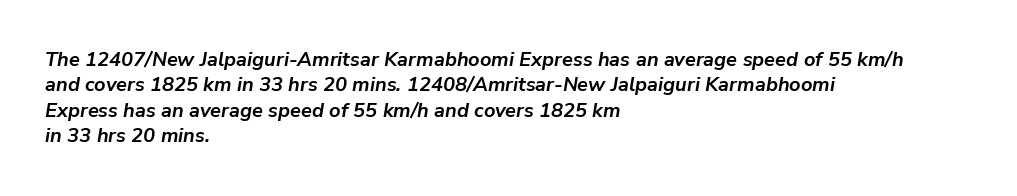
Q: Is the text bold? A: Yes.
Q: Is the text italic (slanted)? A: Yes, it leans right by about 9 degrees.
Q: Is the text underlined? A: No.
Q: How is the paragraph aligned? A: Left-aligned.
Q: Is the spacing between letters normal or unusually wide? A: Normal.
Q: Is the spacing between lines tight, normal or loose? A: Normal.
